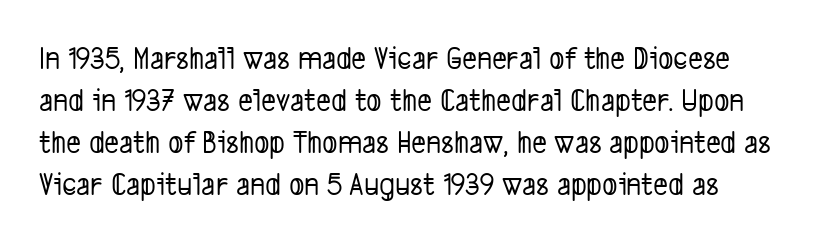
Q: Is the typeface a serif or a sans-serif typeface? A: Sans-serif.
Q: Is the text underlined? A: No.
Q: Is the spacing between letters normal or unusually wide? A: Normal.
Q: Is the spacing between lines tight, normal or loose? A: Normal.
Q: Width (condensed, normal, or wide)? A: Condensed.
Q: Stroke contrast? A: Low.
Q: x-height? A: Medium.
Q: Monospaced? A: No.
